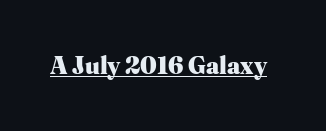
Q: Is the text bold? A: Yes.
Q: Is the text italic (slanted)? A: No, it is upright.
Q: Is the text underlined? A: Yes.
Q: Is the spacing between letters normal or unusually wide? A: Normal.
